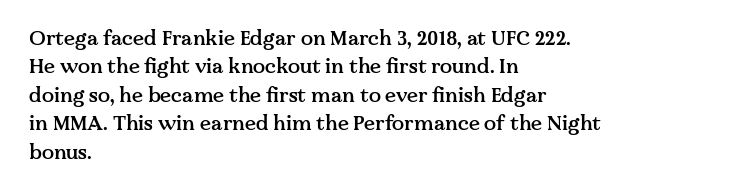
The image shows 20 px text type, upright; set left-aligned, normal line spacing (1.42x), normal letter spacing, not underlined.
